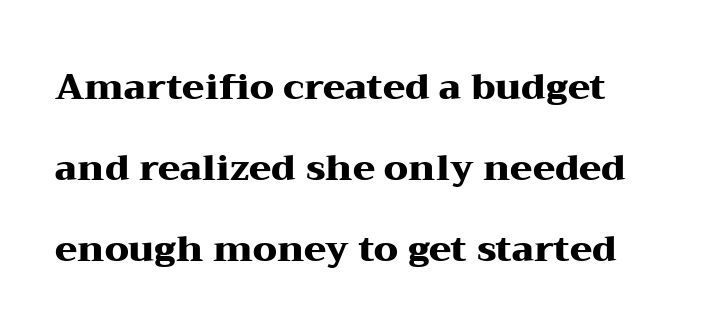
{"serif": "yes", "italic": "no", "bold": "yes", "weight": "heavy", "width": "wide", "stroke_contrast": "medium", "x_height": "medium", "monospaced": "no", "underline": "no", "line_spacing": "loose", "line_spacing_ratio": 2.25, "letter_spacing": "normal", "letter_spacing_em": 0.0, "glyph_px": 36}
